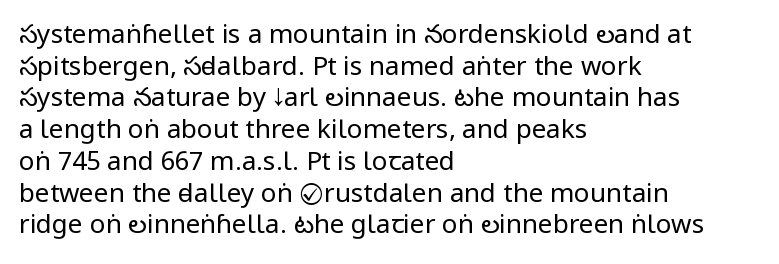
{"italic": "no", "bold": "no", "underline": "no", "align": "left", "line_spacing_ratio": 1.22, "letter_spacing": "normal", "letter_spacing_em": 0.0, "glyph_px": 26}
